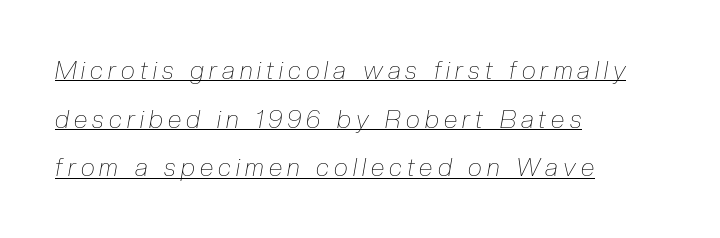
Q: Is the text bold? A: No.
Q: Is the text italic (slanted)? A: Yes, it leans right by about 10 degrees.
Q: Is the text underlined? A: Yes.
Q: How is the paragraph aligned? A: Left-aligned.
Q: Is the spacing between letters normal or unusually wide? A: Unusually wide.
Q: Is the spacing between lines tight, normal or loose? A: Loose.
